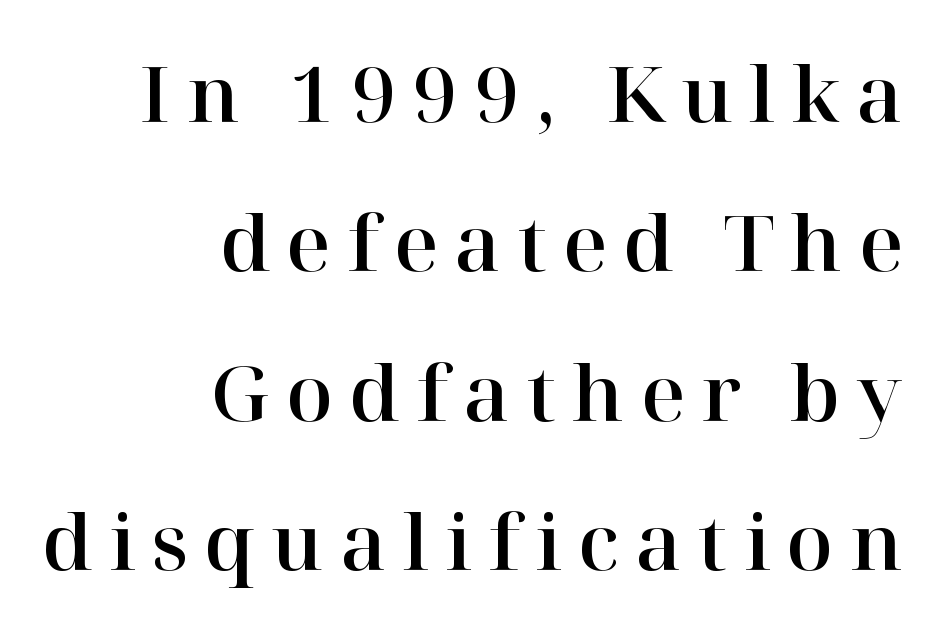
Q: Is the text italic (slanted)? A: No, it is upright.
Q: Is the typeface a serif or a sans-serif typeface? A: Serif.
Q: Is the text underlined? A: No.
Q: How is the paragraph aligned? A: Right-aligned.
Q: Is the spacing between letters normal or unusually wide? A: Unusually wide.
Q: Is the spacing between lines tight, normal or loose? A: Loose.
Q: Width (condensed, normal, or wide)? A: Normal.
Q: Stroke contrast? A: High.
Q: x-height? A: Medium.
Q: Monospaced? A: No.
